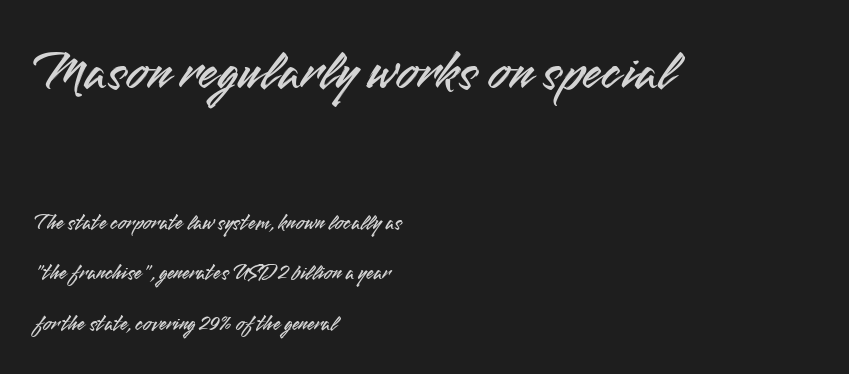
{"serif": "no", "width": "normal", "stroke_contrast": "medium", "x_height": "small", "monospaced": "no", "underline": "no", "align": "left", "line_spacing": "loose", "line_spacing_ratio": 2.3, "letter_spacing": "normal", "letter_spacing_em": 0.0, "larger_block": "first", "size_ratio": 2.55, "glyph_px": 56}
